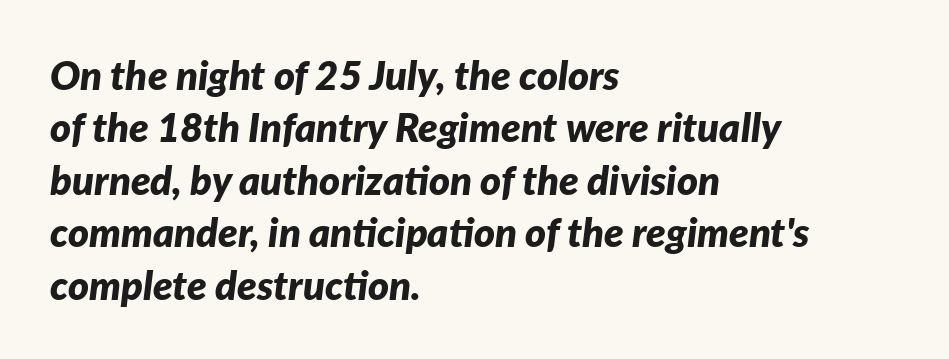
{"italic": "yes", "lean": "right", "slant_degrees": 7, "bold": "yes", "weight": "bold", "width": "normal", "stroke_contrast": "low", "x_height": "medium", "monospaced": "no", "underline": "no", "align": "left", "line_spacing": "normal", "line_spacing_ratio": 1.31, "letter_spacing": "normal", "letter_spacing_em": 0.0, "glyph_px": 40}
